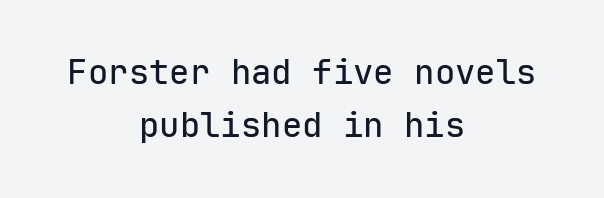
Q: Is the text italic (slanted)? A: No, it is upright.
Q: Is the typeface a serif or a sans-serif typeface? A: Sans-serif.
Q: Is the text underlined? A: No.
Q: How is the paragraph aligned? A: Centered.
Q: Is the spacing between letters normal or unusually wide? A: Normal.
Q: Is the spacing between lines tight, normal or loose? A: Normal.
Q: Width (condensed, normal, or wide)? A: Normal.
Q: Stroke contrast? A: Low.
Q: x-height? A: Medium.
Q: Monospaced? A: Yes.
